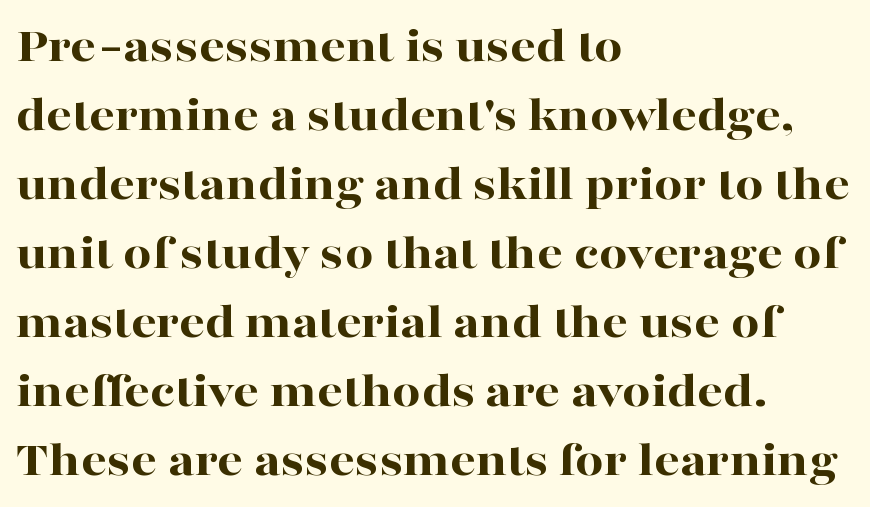
Q: Is the text bold? A: Yes.
Q: Is the text italic (slanted)? A: No, it is upright.
Q: Is the typeface a serif or a sans-serif typeface? A: Serif.
Q: Is the text underlined? A: No.
Q: How is the paragraph aligned? A: Left-aligned.
Q: Is the spacing between letters normal or unusually wide? A: Normal.
Q: Is the spacing between lines tight, normal or loose? A: Normal.
Q: Width (condensed, normal, or wide)? A: Wide.
Q: Stroke contrast? A: High.
Q: x-height? A: Medium.
Q: Monospaced? A: No.
